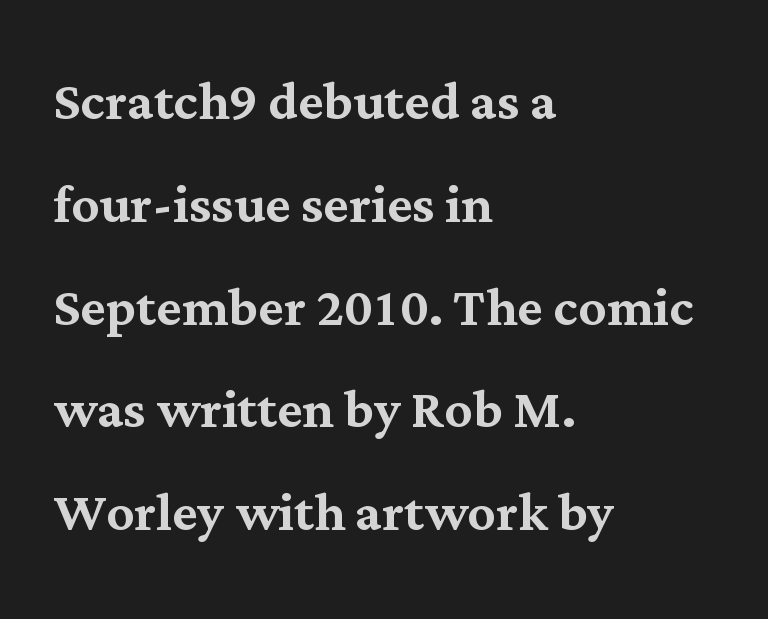
{"serif": "yes", "italic": "no", "width": "normal", "stroke_contrast": "medium", "x_height": "medium", "monospaced": "no", "underline": "no", "align": "left", "line_spacing": "normal", "line_spacing_ratio": 1.49, "letter_spacing": "normal", "letter_spacing_em": 0.0, "glyph_px": 69}
